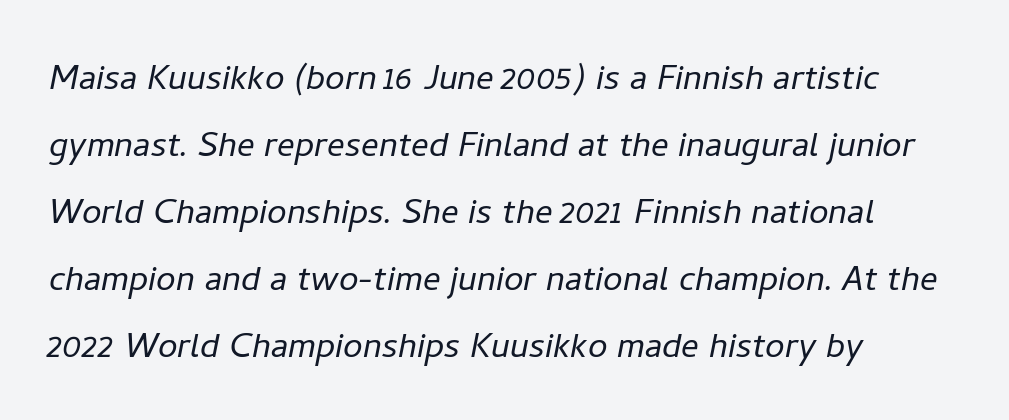
This rendering uses left alignment, leaving the right contour irregular. Is this a fixed-width face? No — the glyphs have proportional, varying widths. Clear beneath every line of the passage. The line-height multiplier appears to be the usual default. The weight would be labelled regular, book, light, or lighter still. Quick note: italic.
